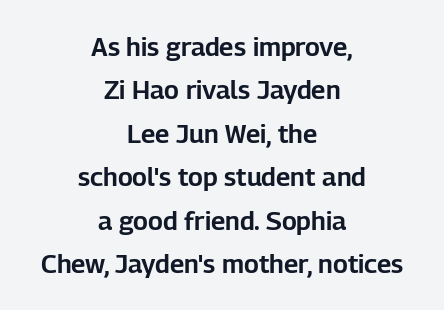
Q: Is the text italic (slanted)? A: No, it is upright.
Q: Is the text underlined? A: No.
Q: How is the paragraph aligned? A: Centered.
Q: Is the spacing between letters normal or unusually wide? A: Normal.
Q: Is the spacing between lines tight, normal or loose? A: Normal.
